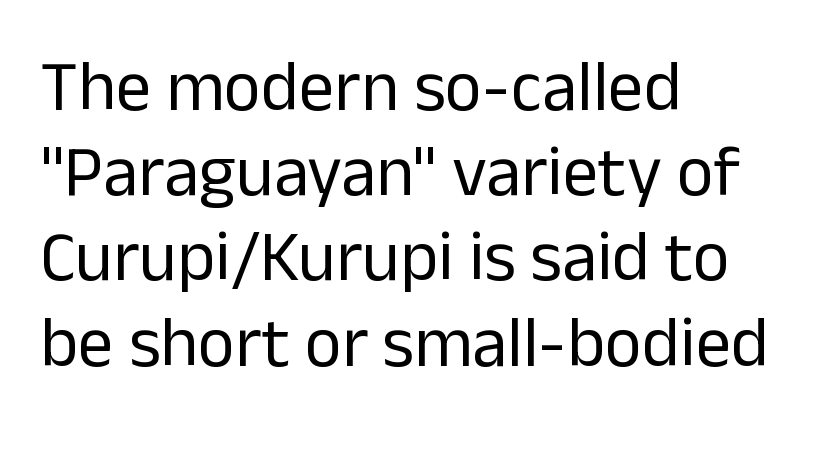
The image shows 71 px regular-weight sans-serif type, upright; set left-aligned, line spacing 1.2x, normal letter spacing, not underlined; low stroke contrast and a medium x-height.
